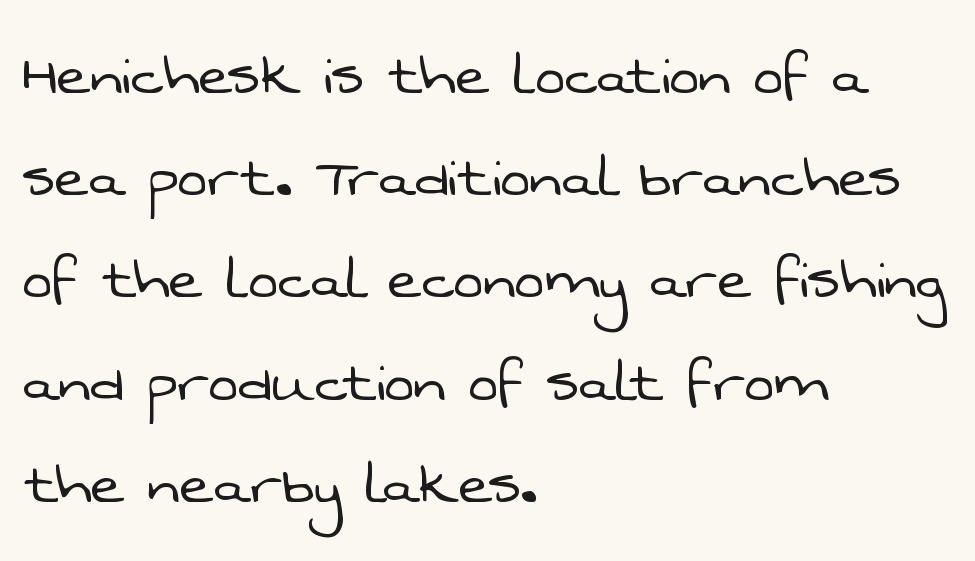
The image shows 72 px light sans-serif type; set left-aligned, normal line spacing (1.42x), normal letter spacing, not underlined; low stroke contrast and a medium x-height.
